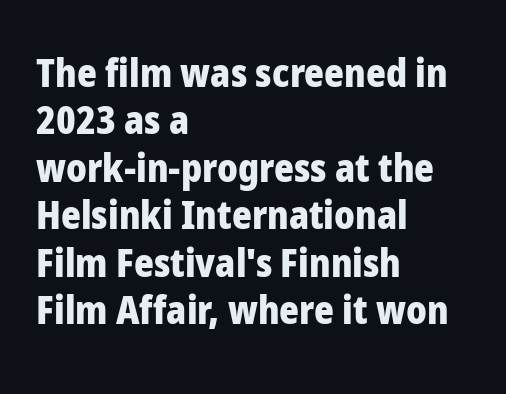
Q: Is the text bold? A: Yes.
Q: Is the text italic (slanted)? A: No, it is upright.
Q: Is the typeface a serif or a sans-serif typeface? A: Sans-serif.
Q: Is the text underlined? A: No.
Q: How is the paragraph aligned? A: Left-aligned.
Q: Is the spacing between letters normal or unusually wide? A: Normal.
Q: Is the spacing between lines tight, normal or loose? A: Normal.
Q: Width (condensed, normal, or wide)? A: Normal.
Q: Stroke contrast? A: Low.
Q: x-height? A: Medium.
Q: Monospaced? A: No.
